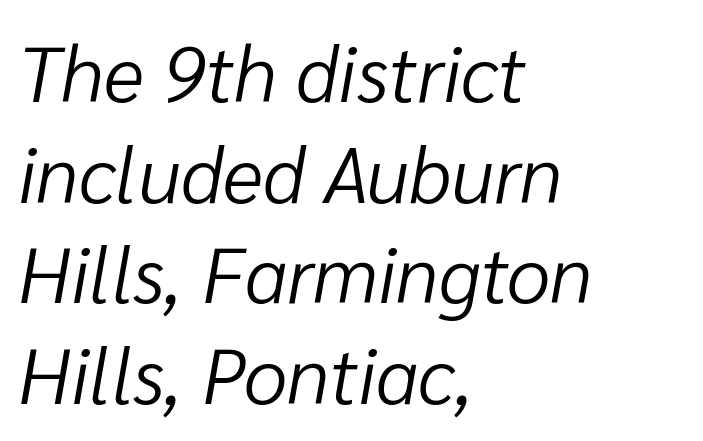
The letters look calm and open, with moderate or lighter stems. If you measured baseline to baseline, you'd find a middling distance. The passage is arranged the way most books set body copy — flush left. Style check: oblique. Proportional: the letters do not fall into vertical columns.
